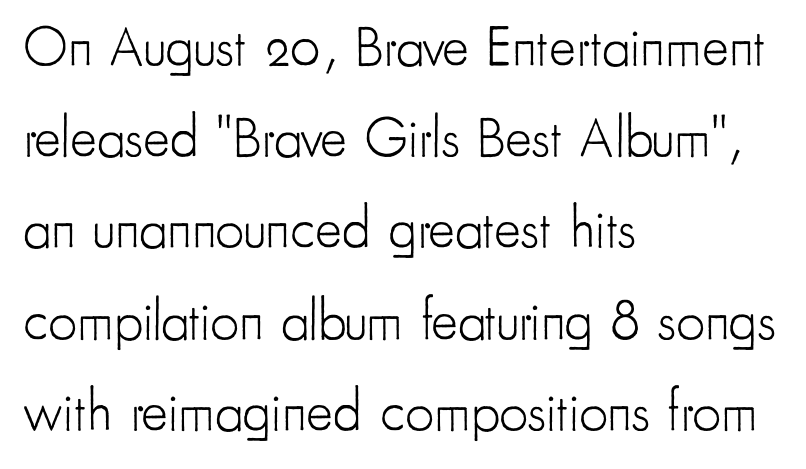
The passage shown is typed in a proportional face where columns would drift. The typography opts for an upright posture over an oblique one. The paragraph shown leans on its left margin. I'd call this a sans setting — the letters go barefoot. The string is rendered with underlining switched off.
